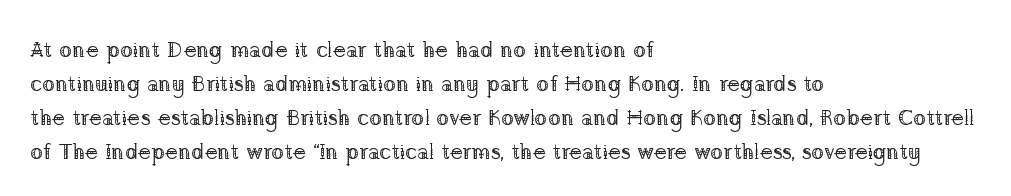
{"italic": "no", "bold": "no", "underline": "no", "align": "left", "line_spacing": "normal", "line_spacing_ratio": 1.54, "letter_spacing": "normal", "letter_spacing_em": 0.0, "glyph_px": 22}
